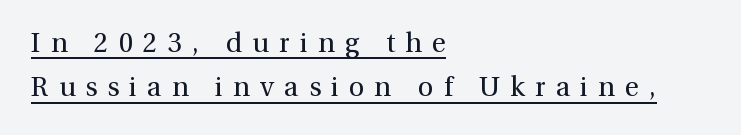
{"italic": "no", "bold": "no", "underline": "yes", "align": "left", "line_spacing": "normal", "line_spacing_ratio": 1.64, "letter_spacing": "wide", "letter_spacing_em": 0.38, "glyph_px": 27}
